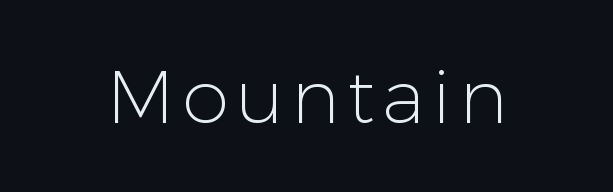
The image shows 75 px light sans-serif type, upright; set not underlined; low stroke contrast and a medium x-height.
